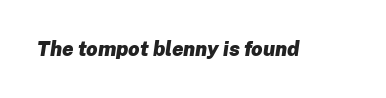
Q: Is the text bold? A: Yes.
Q: Is the text italic (slanted)? A: Yes, it leans right by about 8 degrees.
Q: Is the text underlined? A: No.
Q: Is the spacing between letters normal or unusually wide? A: Normal.
